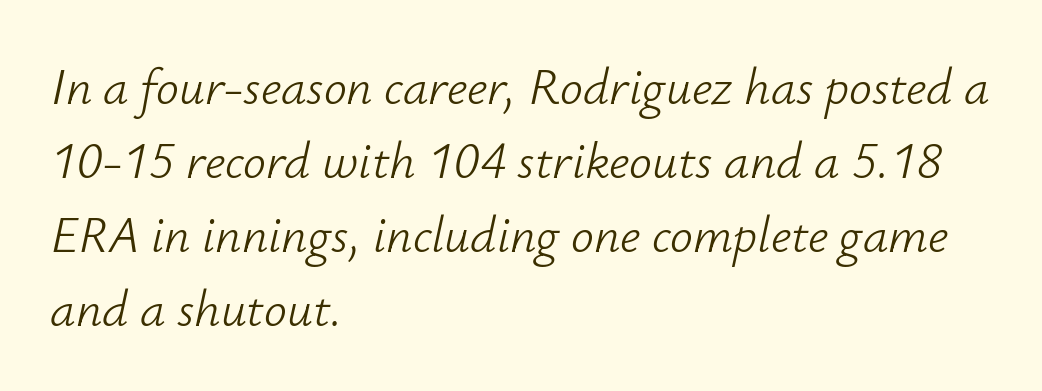
{"italic": "yes", "lean": "right", "slant_degrees": 12, "bold": "no", "weight": "light", "width": "normal", "stroke_contrast": "low", "x_height": "small", "monospaced": "no", "underline": "no", "align": "left", "line_spacing": "normal", "line_spacing_ratio": 1.45, "letter_spacing": "normal", "letter_spacing_em": 0.0, "glyph_px": 51}
